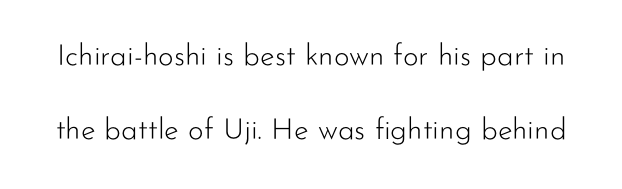
The image shows 30 px light sans-serif type, upright; set loose line spacing (2.46x), normal letter spacing, not underlined; low stroke contrast and a small x-height.
